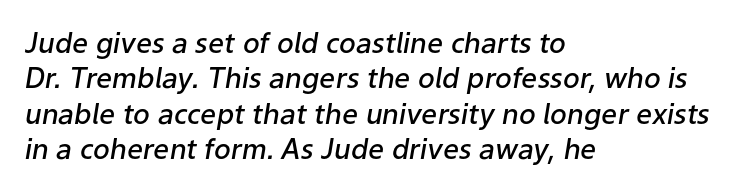
Characters are canted at an angle relative to the baseline's perpendicular. Each letter keeps its own natural width here, so spacing adapts to shape. The line texture is even and compact thanks to regular tracking. Honestly, the row spacing looks completely unremarkable. The gap between lines stays unmarked. This is moderately heavy type, rendered in semibold.
